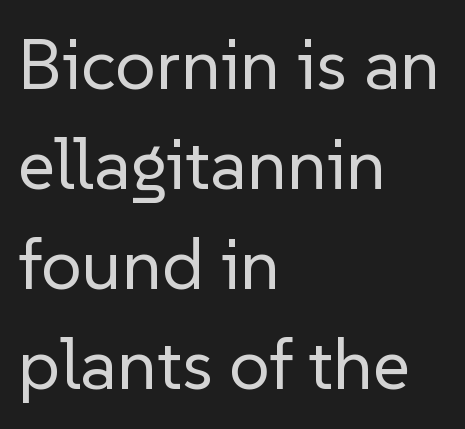
The image shows 72 px regular-weight sans-serif type, upright; set left-aligned, normal line spacing (1.39x), normal letter spacing, not underlined; low stroke contrast and a medium x-height.
